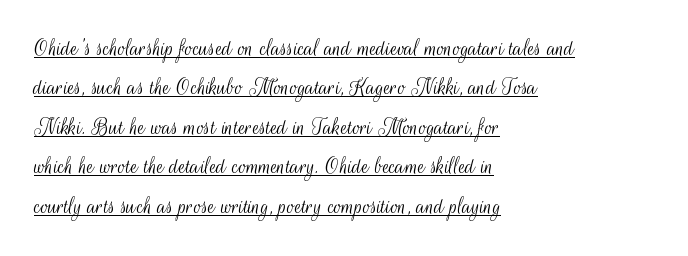
The image shows 25 px text type; set left-aligned, normal line spacing (1.58x), normal letter spacing, underlined.
